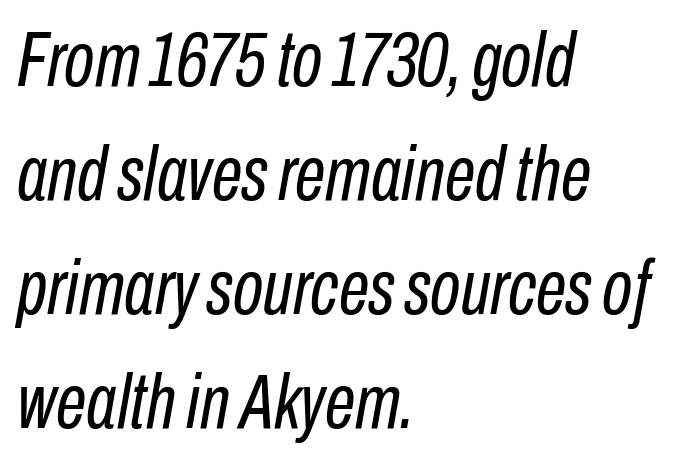
Q: Is the text bold? A: No.
Q: Is the text italic (slanted)? A: Yes, it leans right by about 10 degrees.
Q: Is the text underlined? A: No.
Q: How is the paragraph aligned? A: Left-aligned.
Q: Is the spacing between letters normal or unusually wide? A: Normal.
Q: Is the spacing between lines tight, normal or loose? A: Normal.
Q: Width (condensed, normal, or wide)? A: Condensed.
Q: Stroke contrast? A: Low.
Q: x-height? A: Medium.
Q: Monospaced? A: No.
